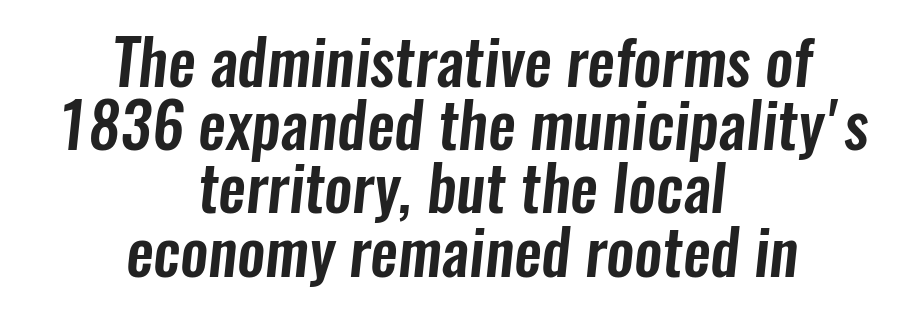
Observe the absence of serifs on each vertical stroke in this sample. Quick note: interline space is minimal. Bare-footed words on every line. Characters follow at the spacing the type designer built in.
